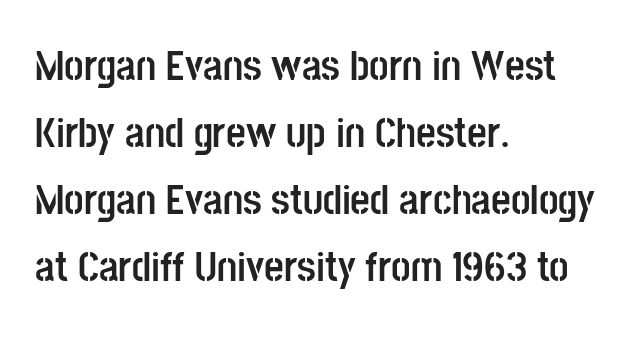
This is the regular roman posture of the typeface. Typesetter's note: full bold, strokes at maximum text heaviness. Looks like regular typesetting: each glyph gets only the width it needs. The specimen omits any rule beneath the text block's lines.
